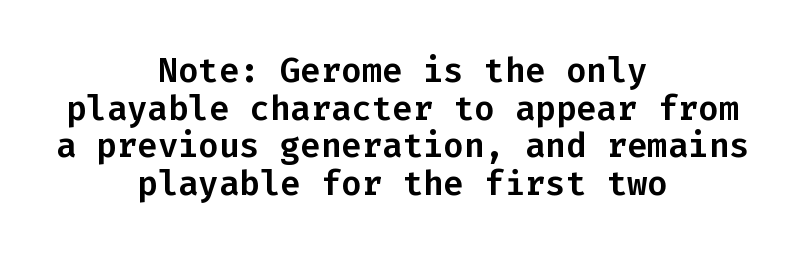
The passage shown is typed in a monospace face where columns stay perfectly aligned. The text block is weighted toward neither margin, spreading evenly from the middle. Tracking value appears to be zero — textbook default spacing. The type family on display is of the sans-serif kind. The strip under each line holds only bare page.
